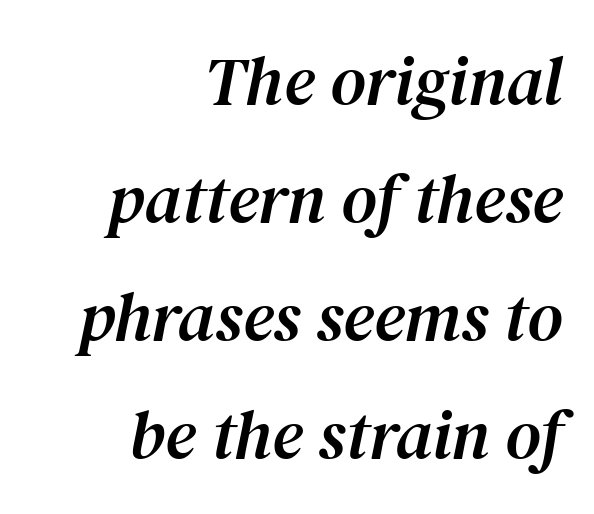
The line texture is even and compact thanks to regular tracking. The rendering shows small feet on the letterforms — a serif design. The zone under the glyphs is completely vacant. If you drew a ruler down the right edge, every line would touch it. Proportional: the letters do not fall into vertical columns. The whole block is typeset with a tilt.
